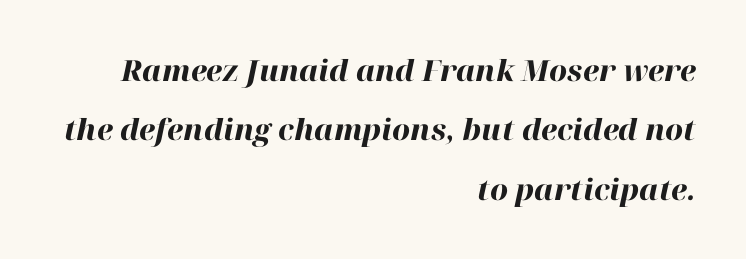
Every letter is thick-stroked: bold, no question. The letters advance in unequal steps, a hallmark of proportional type. These lines stack with their right ends in a neat column. Check the space under the baseline: it is left empty. Notice how the stems are inclined rather than vertical — that's the hallmark of italics.
